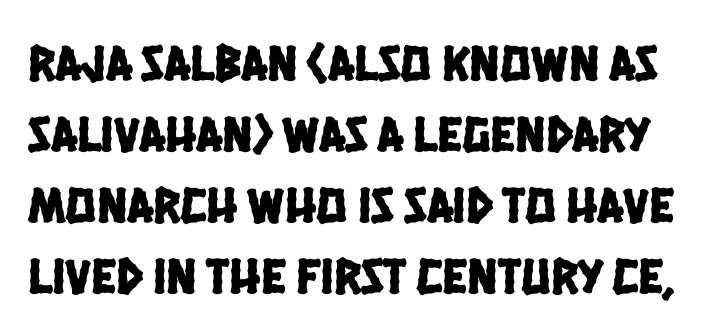
{"serif": "no", "width": "condensed", "stroke_contrast": "low", "x_height": "large", "monospaced": "no", "underline": "no", "line_spacing": "normal", "line_spacing_ratio": 1.39, "letter_spacing": "normal", "letter_spacing_em": 0.0, "glyph_px": 51}
